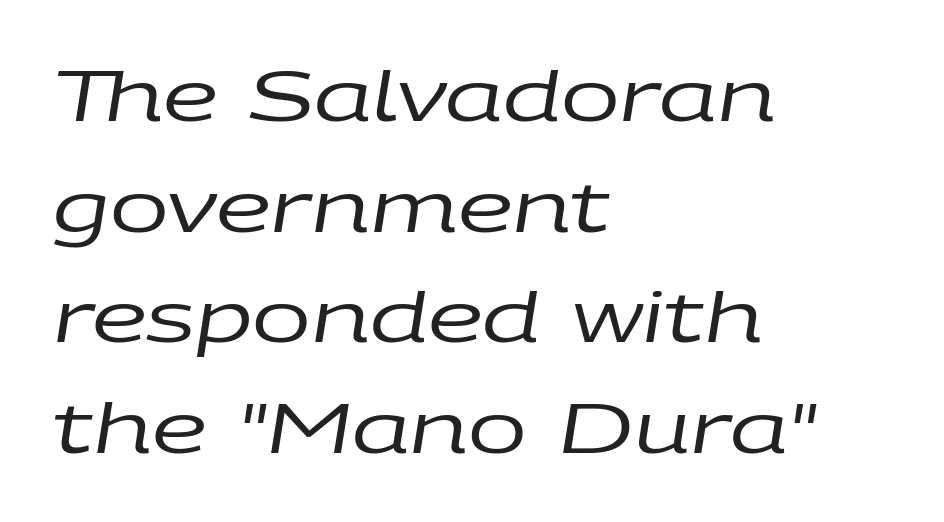
Q: Is the text bold? A: No.
Q: Is the text italic (slanted)? A: Yes, it leans right by about 9 degrees.
Q: Is the text underlined? A: No.
Q: How is the paragraph aligned? A: Left-aligned.
Q: Is the spacing between letters normal or unusually wide? A: Normal.
Q: Is the spacing between lines tight, normal or loose? A: Normal.
Q: Width (condensed, normal, or wide)? A: Wide.
Q: Stroke contrast? A: Low.
Q: x-height? A: Large.
Q: Monospaced? A: No.
